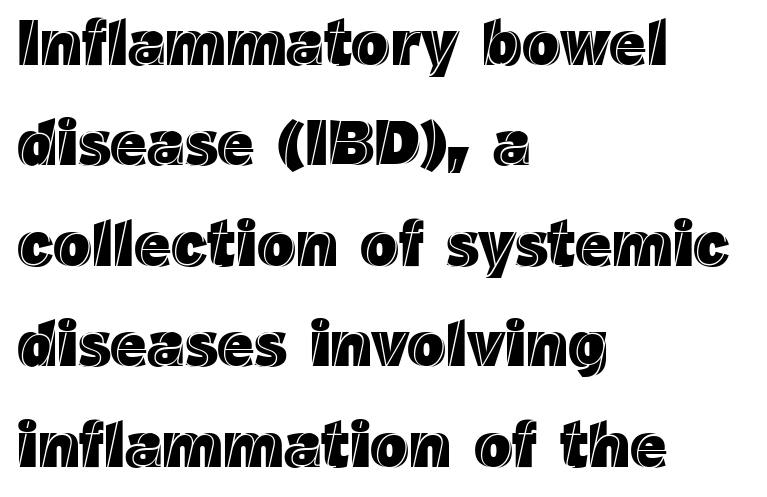
Nope, not italic — everything's standing straight. Here the designer chose a conventional face with non-uniform glyph widths. Vertically, the passage feels balanced, rows spaced as you'd expect. The rendering keeps characters at their native spacing.
